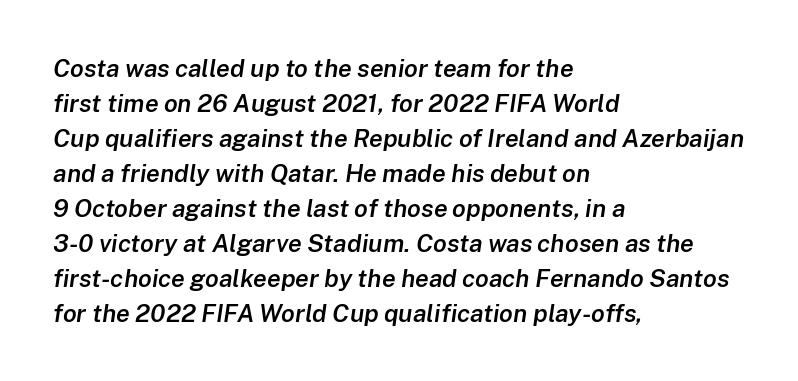
Q: Is the text bold? A: Semi-bold.
Q: Is the text italic (slanted)? A: Yes, it leans right by about 8 degrees.
Q: Is the text underlined? A: No.
Q: How is the paragraph aligned? A: Left-aligned.
Q: Is the spacing between letters normal or unusually wide? A: Normal.
Q: Is the spacing between lines tight, normal or loose? A: Normal.
